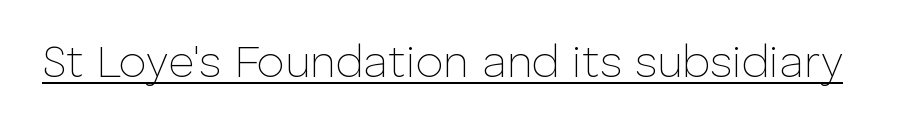
Q: Is the text bold? A: No.
Q: Is the text italic (slanted)? A: No, it is upright.
Q: Is the typeface a serif or a sans-serif typeface? A: Sans-serif.
Q: Is the text underlined? A: Yes.
Q: Is the spacing between letters normal or unusually wide? A: Normal.
Q: Width (condensed, normal, or wide)? A: Normal.
Q: Stroke contrast? A: Low.
Q: x-height? A: Medium.
Q: Monospaced? A: No.
